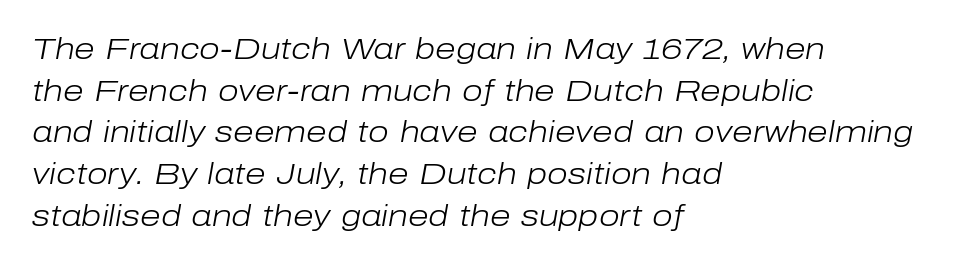
{"italic": "yes", "lean": "right", "slant_degrees": 10, "bold": "no", "weight": "light", "width": "normal", "stroke_contrast": "low", "x_height": "medium", "monospaced": "no", "underline": "no", "align": "left", "line_spacing": "normal", "line_spacing_ratio": 1.39, "letter_spacing": "normal", "letter_spacing_em": 0.0, "glyph_px": 30}
